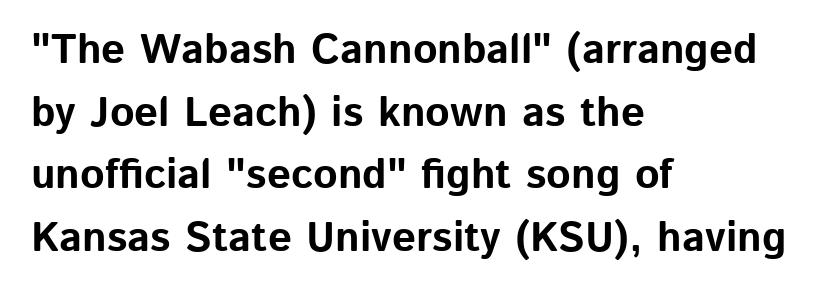
The lines in this sample share a left origin and differ only in where they stop. Check the space under the baseline: it is left empty. Is the letter spacing exaggerated? No — it looks like the ordinary default. The characters display no serif detailing; their extremities are plain. The block of text has a typical density, with ordinary space between rows.
